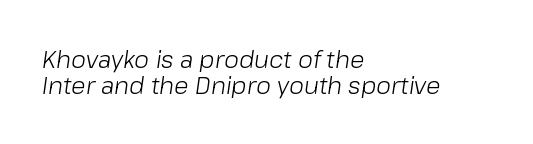
Q: Is the text bold? A: No.
Q: Is the text italic (slanted)? A: Yes, it leans right by about 8 degrees.
Q: Is the text underlined? A: No.
Q: How is the paragraph aligned? A: Left-aligned.
Q: Is the spacing between letters normal or unusually wide? A: Normal.
Q: Is the spacing between lines tight, normal or loose? A: Tight.
